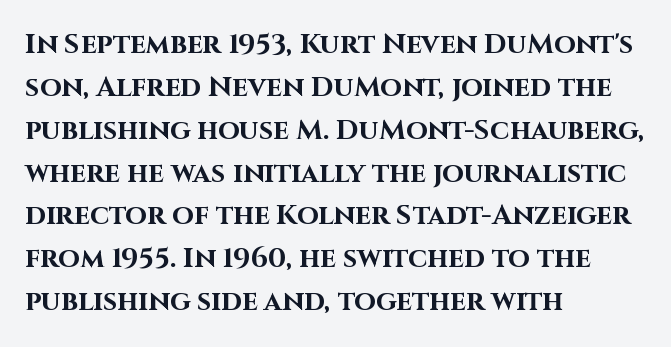
Q: Is the text bold? A: Yes.
Q: Is the text italic (slanted)? A: No, it is upright.
Q: Is the typeface a serif or a sans-serif typeface? A: Sans-serif.
Q: Is the text underlined? A: No.
Q: How is the paragraph aligned? A: Left-aligned.
Q: Is the spacing between letters normal or unusually wide? A: Normal.
Q: Is the spacing between lines tight, normal or loose? A: Normal.
Q: Width (condensed, normal, or wide)? A: Normal.
Q: Stroke contrast? A: High.
Q: x-height? A: Large.
Q: Monospaced? A: No.
